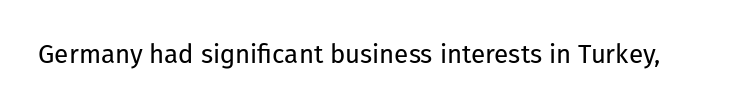
The image shows 26 px text type, upright; set normal letter spacing, not underlined.
